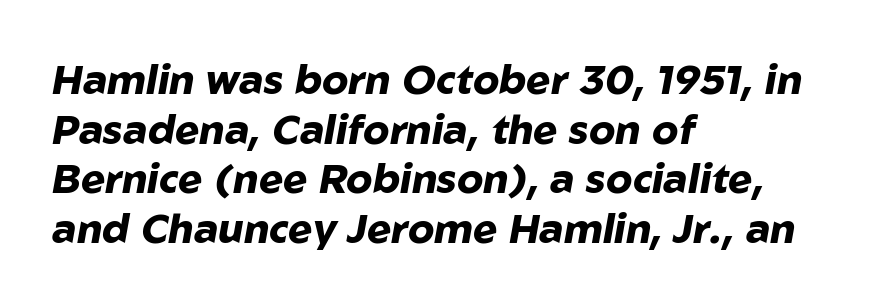
Character widths vary here, with narrow letters taking less room than wide ones. Students, note that the glyphs here touch the page at normal intervals. Beneath every word, the page is bare. If you drew a line through each stem, it would be angled. Set as a true bold cut, around the 700 mark.
